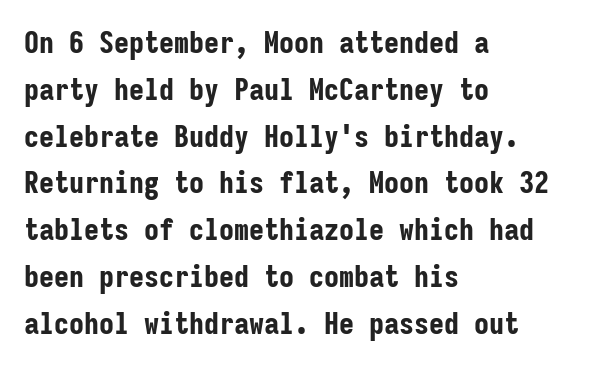
The image shows 30 px bold, condensed sans-serif type, upright, monospaced; set left-aligned, normal line spacing (1.56x), normal letter spacing, not underlined; low stroke contrast and a medium x-height.
